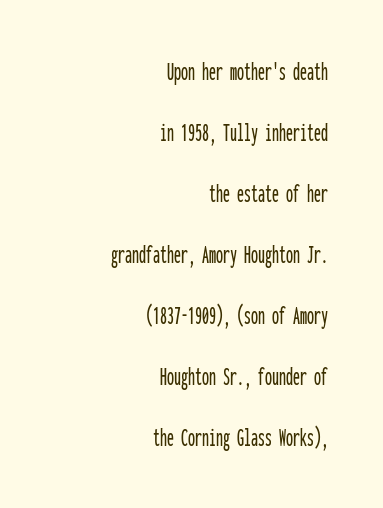
{"serif": "no", "italic": "no", "width": "condensed", "stroke_contrast": "low", "x_height": "medium", "monospaced": "yes", "underline": "no", "align": "right", "line_spacing": "loose", "line_spacing_ratio": 2.18, "letter_spacing": "normal", "letter_spacing_em": 0.0, "glyph_px": 28}
